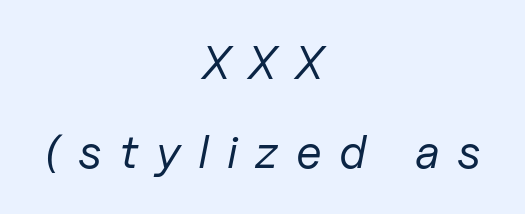
The image shows 47 px regular-weight type, italic (leaning right); set centered, loose line spacing (1.9x), unusually wide letter spacing (+0.38 em), not underlined; low stroke contrast and a medium x-height.
